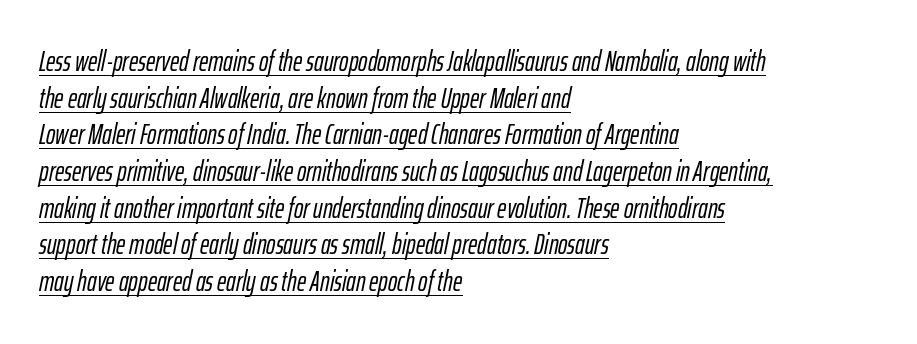
{"italic": "yes", "lean": "right", "slant_degrees": 12, "width": "condensed", "stroke_contrast": "low", "x_height": "medium", "monospaced": "no", "underline": "yes", "align": "left", "line_spacing": "normal", "line_spacing_ratio": 1.31, "letter_spacing": "normal", "letter_spacing_em": 0.0, "glyph_px": 28}
